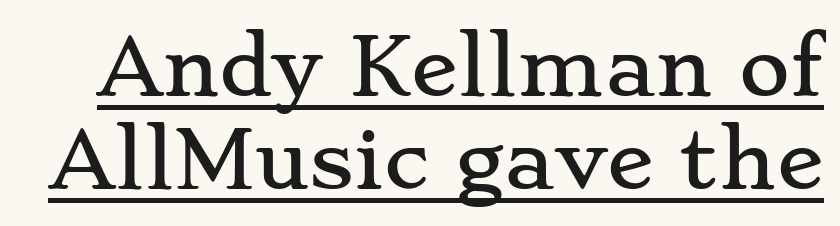
Nope, not italic — everything's standing straight. The tracking reads as untouched default to a designer's eye. Classification — serif. The letters advance in unequal steps, a hallmark of proportional type.
